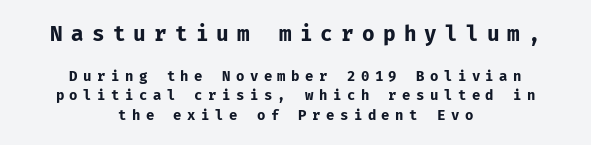
Q: Is the text bold? A: Yes.
Q: Is the text italic (slanted)? A: No, it is upright.
Q: Is the text underlined? A: No.
Q: How is the paragraph aligned? A: Centered.
Q: Is the spacing between letters normal or unusually wide? A: Unusually wide.
Q: Is the spacing between lines tight, normal or loose? A: Normal.
Q: Which block of text is set in a larger size, the first (top) or the second (bottom)? A: The first (top) one.
